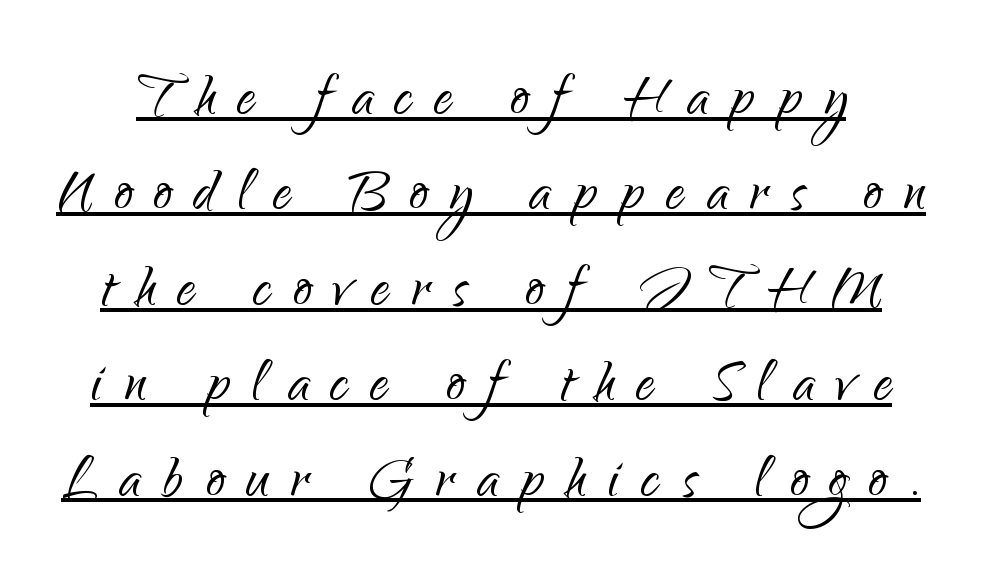
The image shows 74 px light sans-serif type; set normal line spacing (1.29x), unusually wide letter spacing (+0.3 em), underlined; low stroke contrast and a small x-height.
